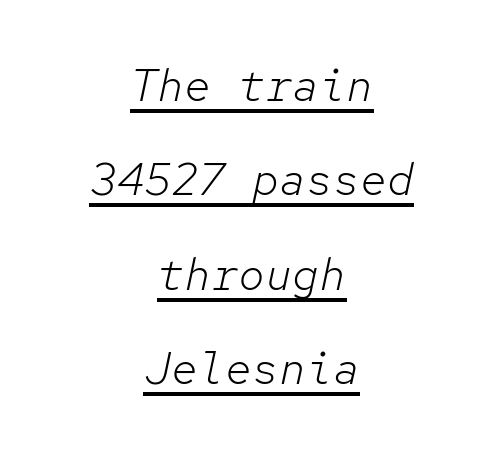
Caption: lettering with a line underneath. These lines stack symmetrically, like a column narrowing and widening about its center. Italic? Definitely — the glyphs are oblique. How would I describe the line gaps? Wide and relaxed.
